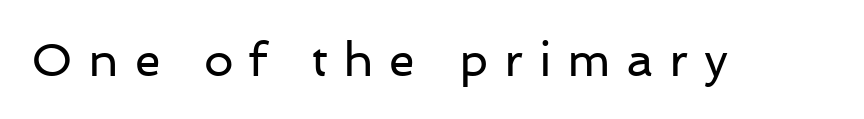
Q: Is the text bold? A: No.
Q: Is the text italic (slanted)? A: No, it is upright.
Q: Is the typeface a serif or a sans-serif typeface? A: Sans-serif.
Q: Is the text underlined? A: No.
Q: Is the spacing between letters normal or unusually wide? A: Unusually wide.
Q: Width (condensed, normal, or wide)? A: Normal.
Q: Stroke contrast? A: Low.
Q: x-height? A: Medium.
Q: Monospaced? A: No.
